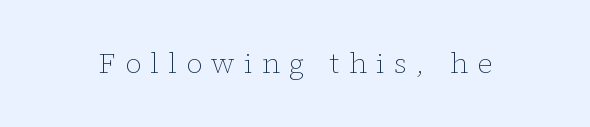
{"italic": "no", "bold": "no", "weight": "thin", "width": "normal", "stroke_contrast": "low", "x_height": "medium", "monospaced": "no", "underline": "no", "letter_spacing": "wide", "letter_spacing_em": 0.31, "glyph_px": 29}
